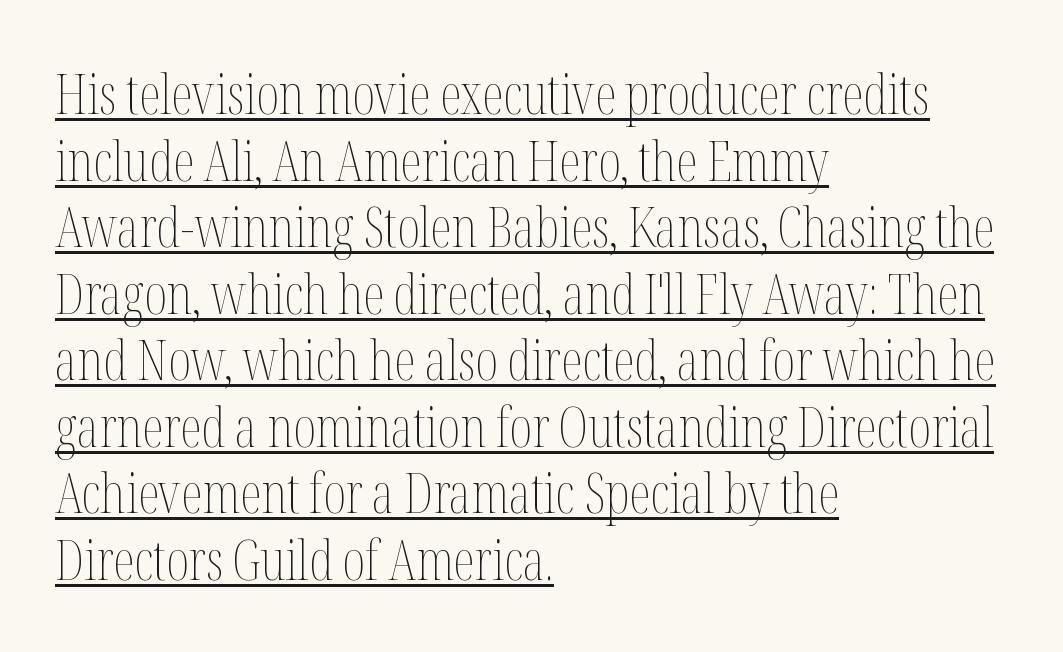
{"italic": "no", "bold": "no", "weight": "thin", "width": "condensed", "stroke_contrast": "medium", "x_height": "medium", "monospaced": "no", "underline": "yes", "align": "left", "line_spacing_ratio": 1.21, "letter_spacing": "normal", "letter_spacing_em": 0.0, "glyph_px": 55}
